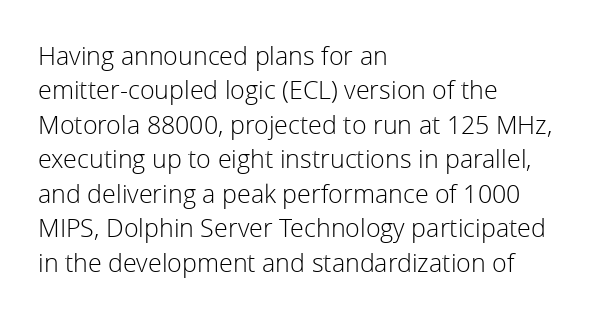
Q: Is the text bold? A: No.
Q: Is the text italic (slanted)? A: No, it is upright.
Q: Is the text underlined? A: No.
Q: How is the paragraph aligned? A: Left-aligned.
Q: Is the spacing between letters normal or unusually wide? A: Normal.
Q: Is the spacing between lines tight, normal or loose? A: Normal.
